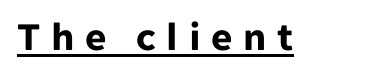
In terms of posture, this sample is upright. Are there feet on the stems? There aren't — it's a sans. Somebody hit Ctrl+U on this one — the words are underlined. Is this a fixed-width face? No — the glyphs have proportional, varying widths.
